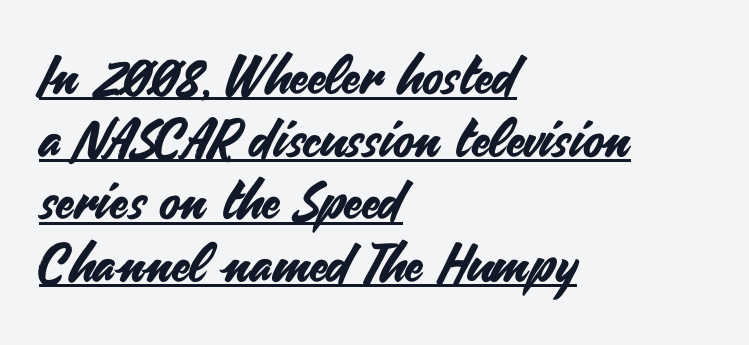
Q: Is the text italic (slanted)? A: Yes.
Q: Is the typeface a serif or a sans-serif typeface? A: Sans-serif.
Q: Is the text underlined? A: Yes.
Q: How is the paragraph aligned? A: Left-aligned.
Q: Is the spacing between letters normal or unusually wide? A: Normal.
Q: Width (condensed, normal, or wide)? A: Normal.
Q: Stroke contrast? A: Medium.
Q: x-height? A: Small.
Q: Monospaced? A: No.
